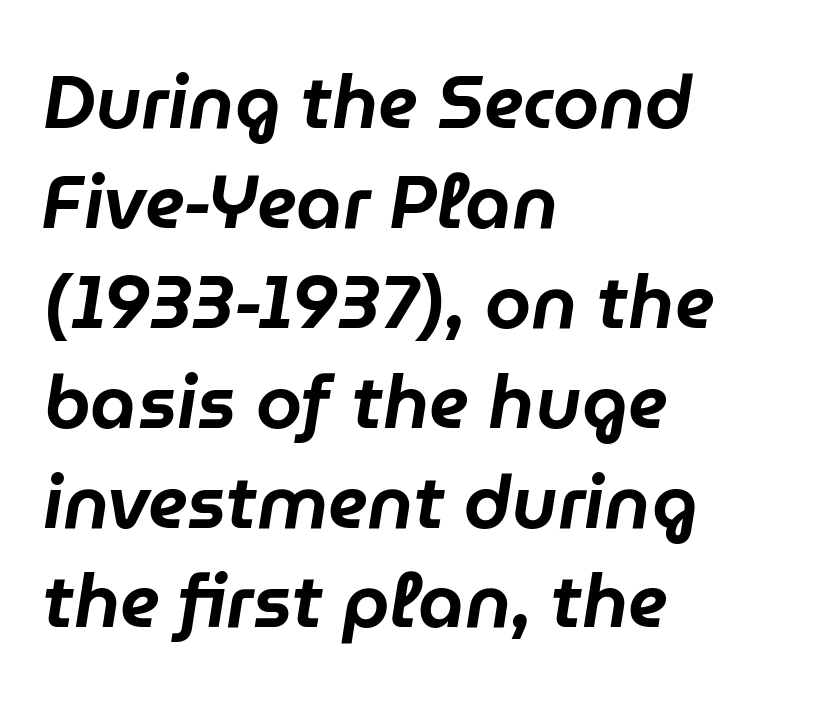
Q: Is the text italic (slanted)? A: Yes, it leans right by about 9 degrees.
Q: Is the text underlined? A: No.
Q: How is the paragraph aligned? A: Left-aligned.
Q: Is the spacing between letters normal or unusually wide? A: Normal.
Q: Is the spacing between lines tight, normal or loose? A: Normal.
Q: Width (condensed, normal, or wide)? A: Normal.
Q: Stroke contrast? A: Low.
Q: x-height? A: Medium.
Q: Monospaced? A: No.
